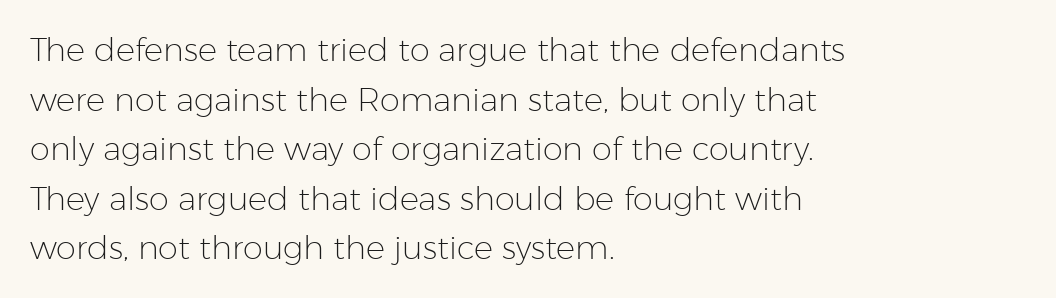
Does the type have serifs? No, each stem ends abruptly. Stroke thickness stays within the range of a standard reading face or lighter. Spacing verdict: proportional, widths tailored to each character. Rule under the text: the space is simply empty.
